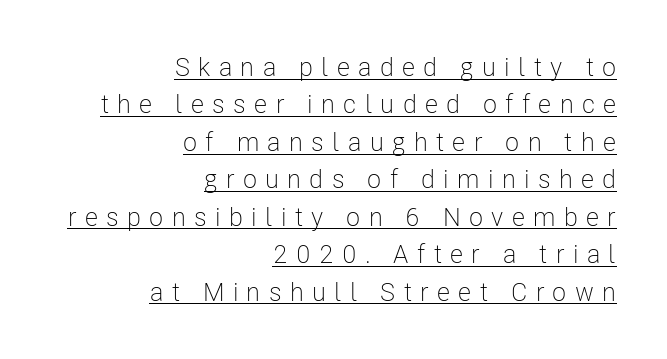
{"italic": "no", "bold": "no", "underline": "yes", "align": "right", "line_spacing": "normal", "line_spacing_ratio": 1.44, "letter_spacing": "wide", "letter_spacing_em": 0.32, "glyph_px": 26}
